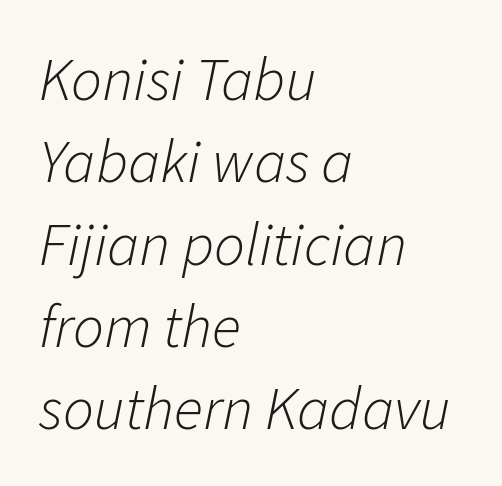
{"italic": "yes", "lean": "right", "slant_degrees": 11, "bold": "no", "weight": "light", "width": "normal", "stroke_contrast": "low", "x_height": "medium", "monospaced": "no", "underline": "no", "align": "left", "line_spacing": "normal", "line_spacing_ratio": 1.35, "letter_spacing": "normal", "letter_spacing_em": 0.0, "glyph_px": 61}
